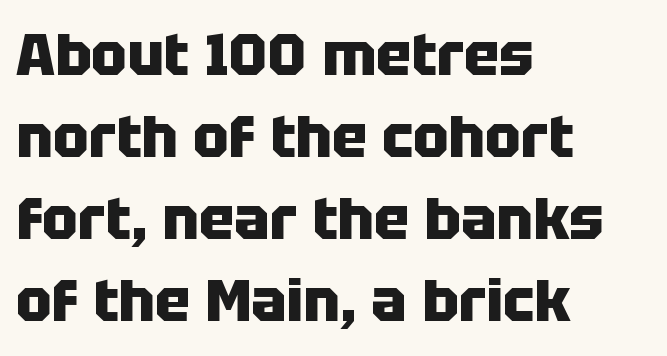
The image shows 59 px heavy sans-serif type, upright; set left-aligned, normal line spacing (1.39x), normal letter spacing, not underlined; low stroke contrast and a large x-height.
